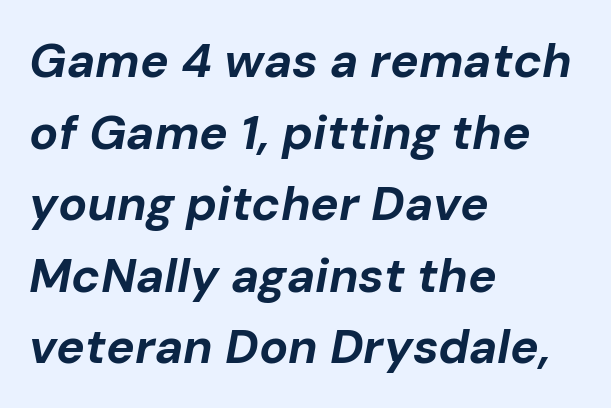
{"italic": "yes", "lean": "right", "slant_degrees": 10, "bold": "yes", "weight": "bold", "width": "normal", "stroke_contrast": "low", "x_height": "medium", "monospaced": "no", "underline": "no", "align": "left", "line_spacing": "normal", "line_spacing_ratio": 1.49, "letter_spacing": "normal", "letter_spacing_em": 0.0, "glyph_px": 48}
